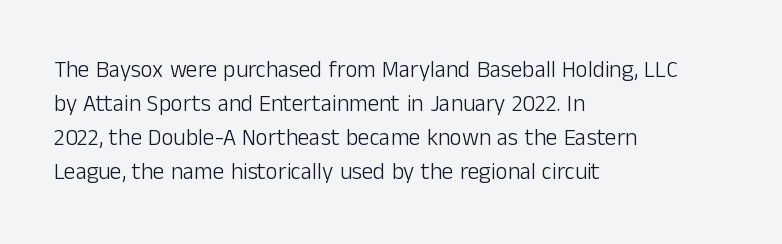
{"italic": "no", "bold": "no", "underline": "no", "align": "left", "line_spacing": "normal", "line_spacing_ratio": 1.48, "letter_spacing": "normal", "letter_spacing_em": 0.0, "glyph_px": 23}
